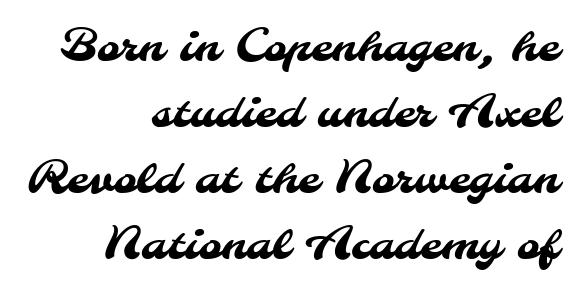
Q: Is the typeface a serif or a sans-serif typeface? A: Sans-serif.
Q: Is the text underlined? A: No.
Q: How is the paragraph aligned? A: Right-aligned.
Q: Is the spacing between letters normal or unusually wide? A: Normal.
Q: Is the spacing between lines tight, normal or loose? A: Normal.
Q: Width (condensed, normal, or wide)? A: Normal.
Q: Stroke contrast? A: Medium.
Q: x-height? A: Small.
Q: Monospaced? A: No.
